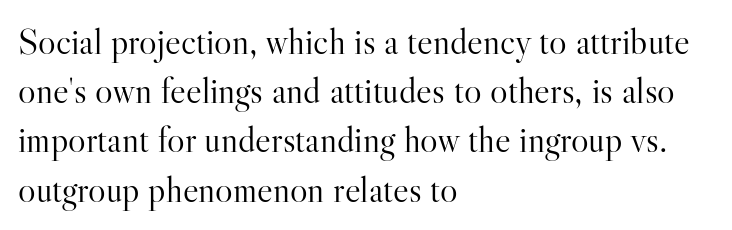
{"serif": "yes", "italic": "no", "bold": "no", "weight": "light", "width": "normal", "stroke_contrast": "high", "x_height": "small", "monospaced": "no", "underline": "no", "align": "left", "line_spacing": "normal", "line_spacing_ratio": 1.33, "letter_spacing": "normal", "letter_spacing_em": 0.0, "glyph_px": 37}
